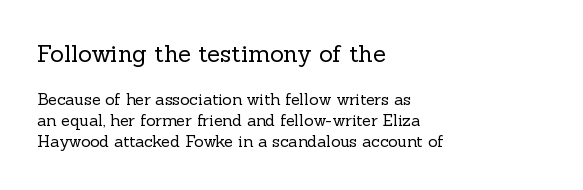
{"italic": "no", "bold": "no", "underline": "no", "align": "left", "line_spacing": "normal", "line_spacing_ratio": 1.32, "letter_spacing": "normal", "letter_spacing_em": 0.0, "larger_block": "first", "size_ratio": 1.5, "glyph_px": 24}
